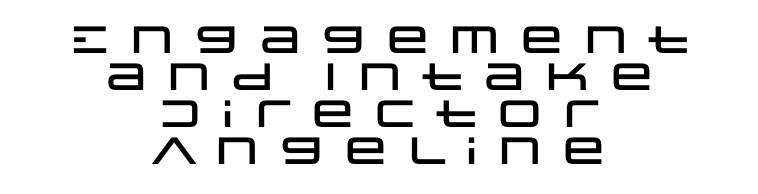
Q: Is the text italic (slanted)? A: No, it is upright.
Q: Is the typeface a serif or a sans-serif typeface? A: Sans-serif.
Q: Is the text underlined? A: No.
Q: How is the paragraph aligned? A: Centered.
Q: Is the spacing between lines tight, normal or loose? A: Tight.
Q: Width (condensed, normal, or wide)? A: Wide.
Q: Stroke contrast? A: Low.
Q: x-height? A: Large.
Q: Monospaced? A: No.
